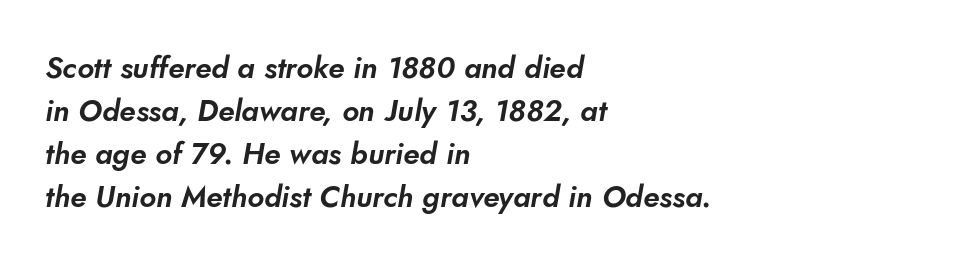
The image shows 30 px sans-serif type; set left-aligned, normal line spacing (1.43x), normal letter spacing, not underlined; low stroke contrast and a small x-height.
